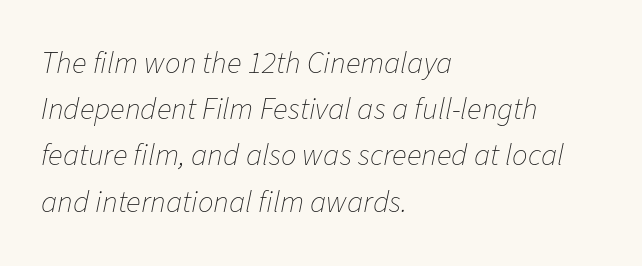
Q: Is the text bold? A: No.
Q: Is the text italic (slanted)? A: Yes, it leans right by about 11 degrees.
Q: Is the text underlined? A: No.
Q: How is the paragraph aligned? A: Left-aligned.
Q: Is the spacing between letters normal or unusually wide? A: Normal.
Q: Is the spacing between lines tight, normal or loose? A: Normal.
Q: Width (condensed, normal, or wide)? A: Normal.
Q: Stroke contrast? A: Low.
Q: x-height? A: Medium.
Q: Monospaced? A: No.
